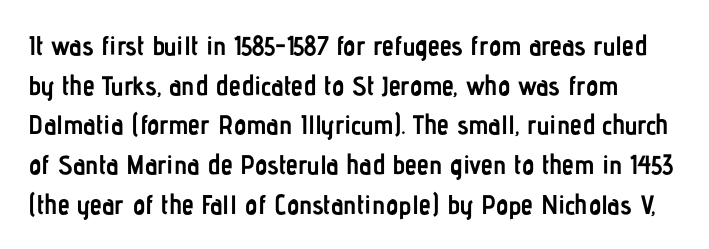
Q: Is the text bold? A: Yes.
Q: Is the text italic (slanted)? A: No, it is upright.
Q: Is the text underlined? A: No.
Q: Is the spacing between letters normal or unusually wide? A: Normal.
Q: Is the spacing between lines tight, normal or loose? A: Normal.
